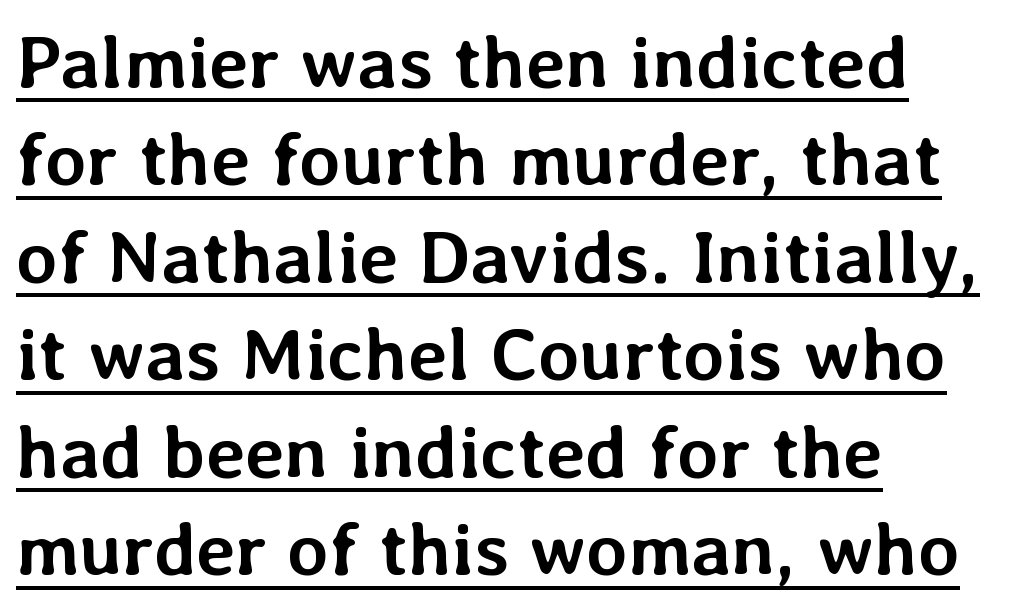
Is there any slant? The stems are plumb. The designer left line spacing at the default. Compared with an ordinary text face, these strokes are far heavier — a full bold. Left-aligned paragraph, ragged on the right. This rendering leaves character spacing at its baseline value.
